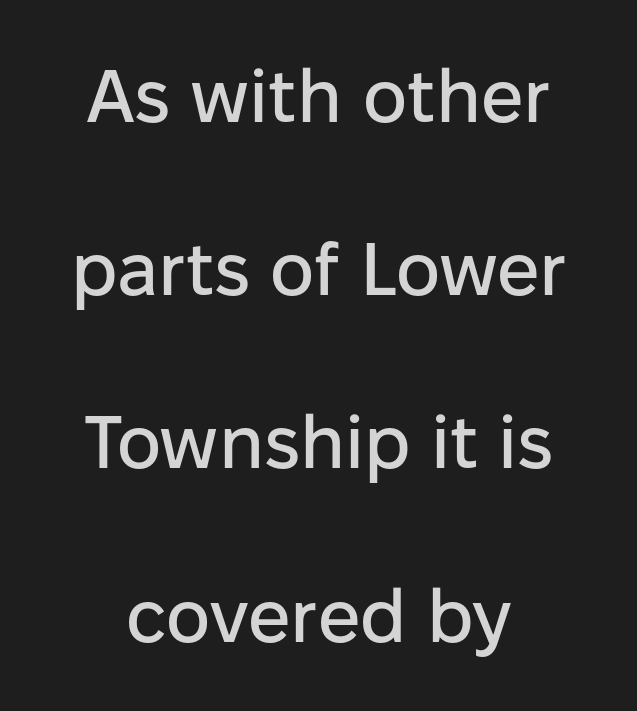
The image shows 75 px sans-serif type, upright; set loose line spacing (2.31x), normal letter spacing, not underlined; low stroke contrast and a medium x-height.
